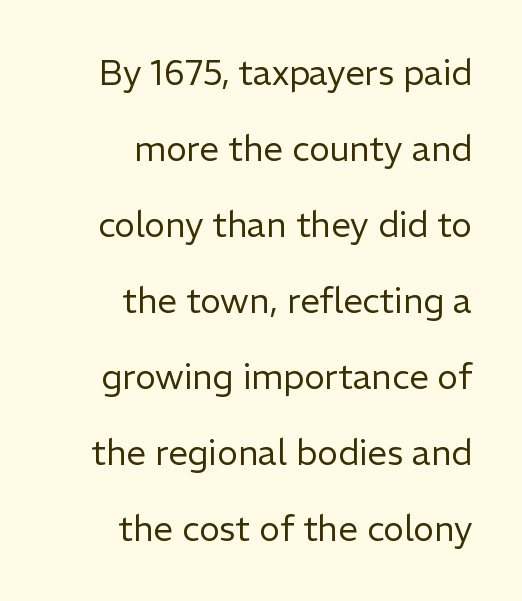
{"serif": "no", "italic": "no", "bold": "no", "weight": "regular", "width": "normal", "stroke_contrast": "low", "x_height": "medium", "monospaced": "no", "underline": "no", "align": "right", "line_spacing": "loose", "line_spacing_ratio": 2.17, "letter_spacing": "normal", "letter_spacing_em": 0.0, "glyph_px": 35}
